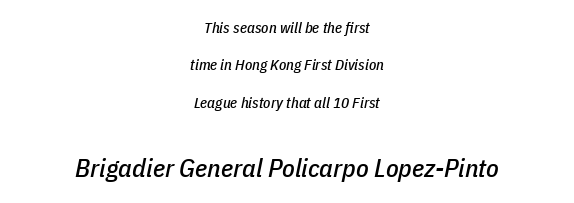
Q: Is the text italic (slanted)? A: Yes, it leans right by about 11 degrees.
Q: Is the text underlined? A: No.
Q: How is the paragraph aligned? A: Centered.
Q: Is the spacing between letters normal or unusually wide? A: Normal.
Q: Is the spacing between lines tight, normal or loose? A: Loose.
Q: Which block of text is set in a larger size, the first (top) or the second (bottom)? A: The second (bottom) one.
